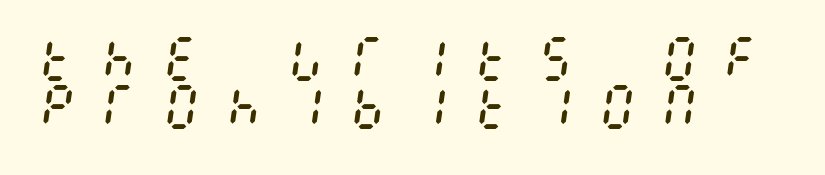
Q: Is the text bold? A: No.
Q: Is the text italic (slanted)? A: Yes, it leans right by about 8 degrees.
Q: Is the text underlined? A: No.
Q: How is the paragraph aligned? A: Left-aligned.
Q: Is the spacing between letters normal or unusually wide? A: Unusually wide.
Q: Is the spacing between lines tight, normal or loose? A: Tight.
Q: Width (condensed, normal, or wide)? A: Condensed.
Q: Stroke contrast? A: Medium.
Q: x-height? A: Large.
